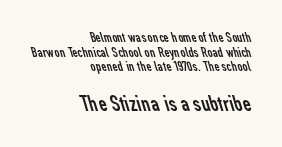
Q: Is the text bold? A: No.
Q: Is the text underlined? A: No.
Q: How is the paragraph aligned? A: Right-aligned.
Q: Is the spacing between letters normal or unusually wide? A: Normal.
Q: Is the spacing between lines tight, normal or loose? A: Tight.
Q: Which block of text is set in a larger size, the first (top) or the second (bottom)? A: The second (bottom) one.
